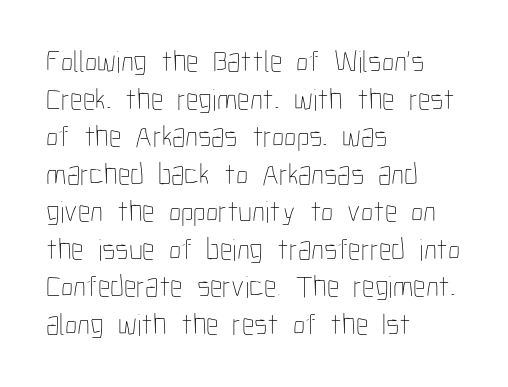
Q: Is the text bold? A: No.
Q: Is the text italic (slanted)? A: No, it is upright.
Q: Is the text underlined? A: No.
Q: How is the paragraph aligned? A: Left-aligned.
Q: Is the spacing between letters normal or unusually wide? A: Normal.
Q: Width (condensed, normal, or wide)? A: Condensed.
Q: Stroke contrast? A: Low.
Q: x-height? A: Medium.
Q: Monospaced? A: No.
